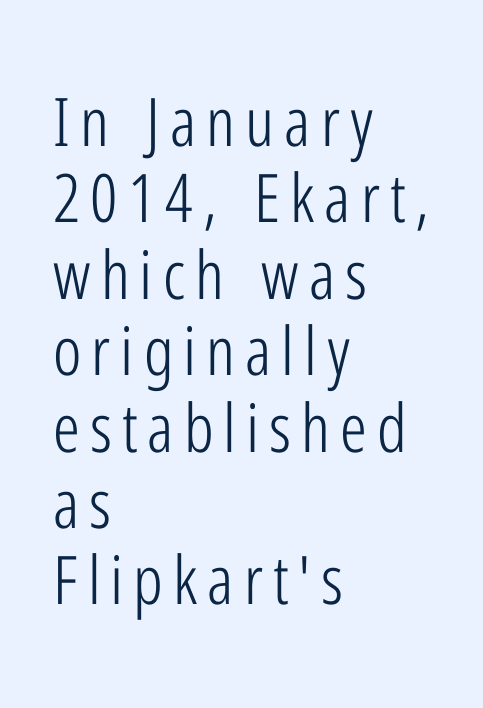
Stem width sits at or under what a default text font uses. These lines are rendered in a variable-pitch font. Short and long lines alike share a common starting point at left. These lines huddle together more closely than default settings would place them. The glyphs are unaccompanied by any horizontal stroke below them. Designer's note — italics off, roman on.
